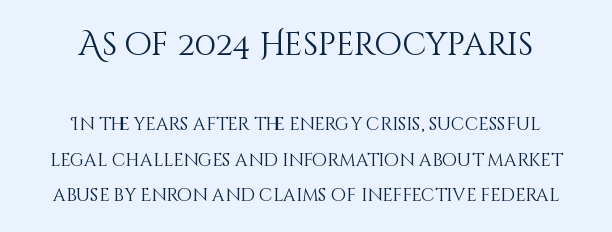
The image shows 32 px light type, upright; set centered, loose line spacing (1.98x), normal letter spacing, not underlined; the first (top) block is 1.78x larger; medium stroke contrast and a large x-height.
